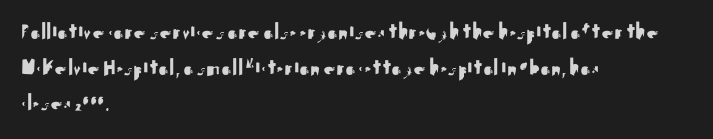
The lettering holds an erect, upright posture throughout. Inter-character spacing is left at the font's built-in metrics. The glyphs are unaccompanied by any horizontal stroke below them. Horizontal alignment here is leftward, the default for most running prose. Is there much room between lines? A standard amount, neither cramped nor airy.
